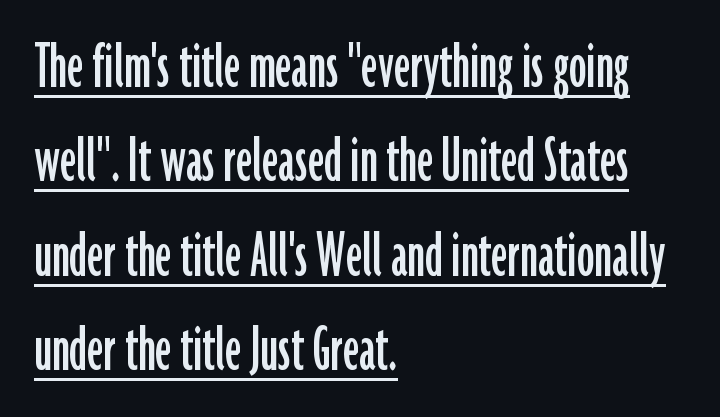
Q: Is the text italic (slanted)? A: No, it is upright.
Q: Is the typeface a serif or a sans-serif typeface? A: Sans-serif.
Q: Is the text underlined? A: Yes.
Q: How is the paragraph aligned? A: Left-aligned.
Q: Is the spacing between letters normal or unusually wide? A: Normal.
Q: Is the spacing between lines tight, normal or loose? A: Normal.
Q: Width (condensed, normal, or wide)? A: Condensed.
Q: Stroke contrast? A: Low.
Q: x-height? A: Medium.
Q: Monospaced? A: No.
